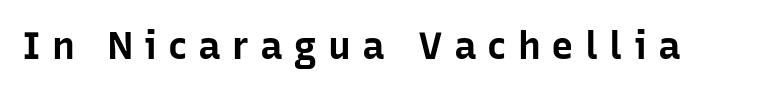
The image shows 38 px bold sans-serif type, upright; set unusually wide letter spacing (+0.29 em), not underlined; low stroke contrast and a medium x-height.
